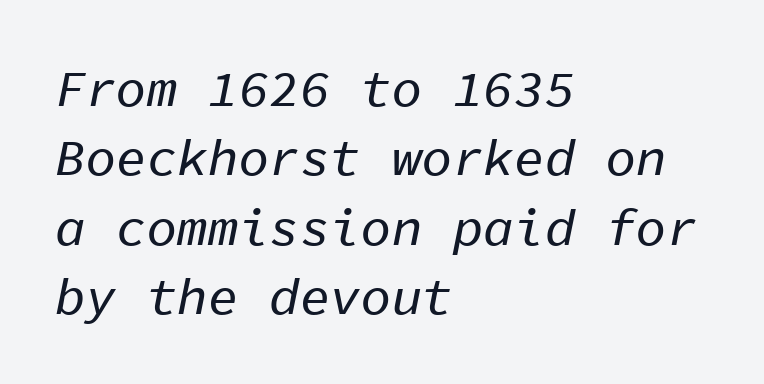
The image shows 51 px text type, italic (leaning right), monospaced; set left-aligned, normal line spacing (1.36x), normal letter spacing, not underlined; low stroke contrast and a medium x-height.
